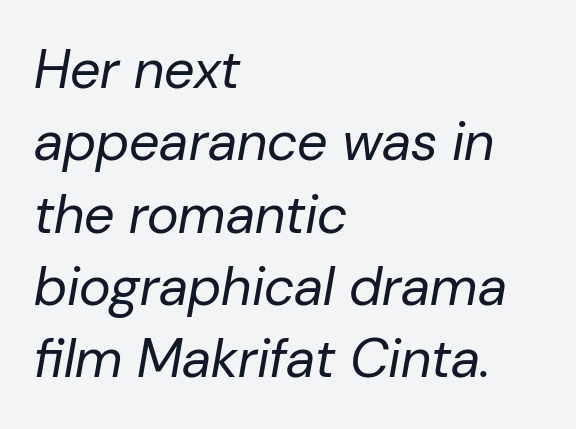
The image shows 54 px regular-weight type, italic (leaning right); set left-aligned, normal line spacing (1.34x), normal letter spacing, not underlined; low stroke contrast and a medium x-height.
